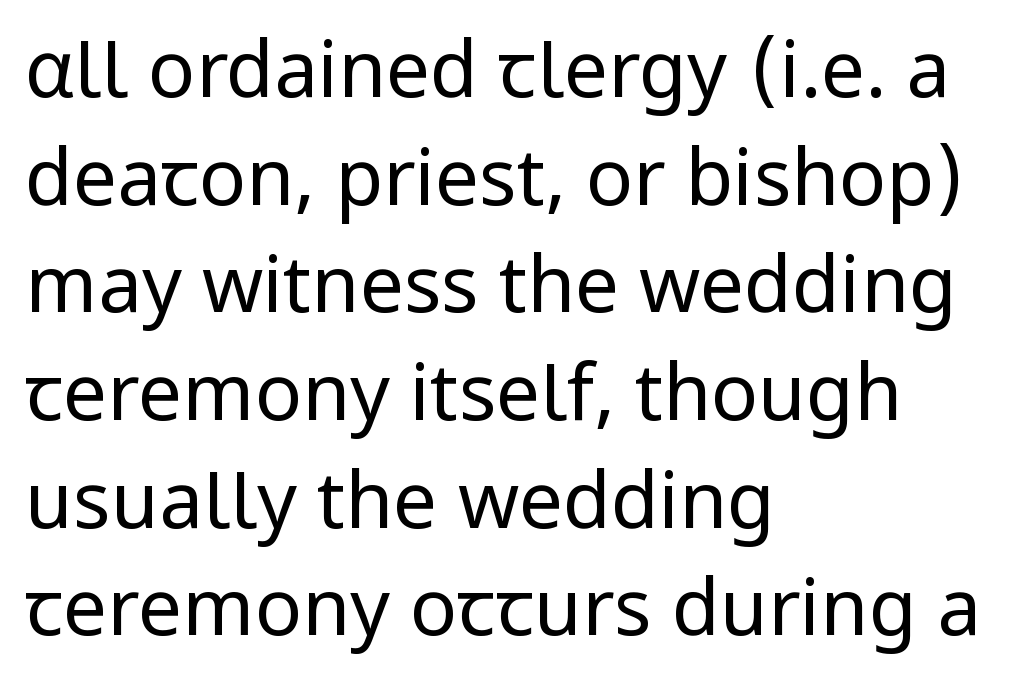
Q: Is the text bold? A: No.
Q: Is the text italic (slanted)? A: No, it is upright.
Q: Is the typeface a serif or a sans-serif typeface? A: Sans-serif.
Q: Is the text underlined? A: No.
Q: How is the paragraph aligned? A: Left-aligned.
Q: Is the spacing between letters normal or unusually wide? A: Normal.
Q: Is the spacing between lines tight, normal or loose? A: Normal.
Q: Width (condensed, normal, or wide)? A: Normal.
Q: Stroke contrast? A: Low.
Q: x-height? A: Medium.
Q: Monospaced? A: No.
